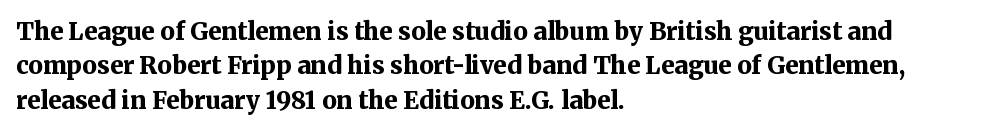
The image shows 24 px bold type, upright; set left-aligned, normal line spacing (1.43x), normal letter spacing, not underlined.
